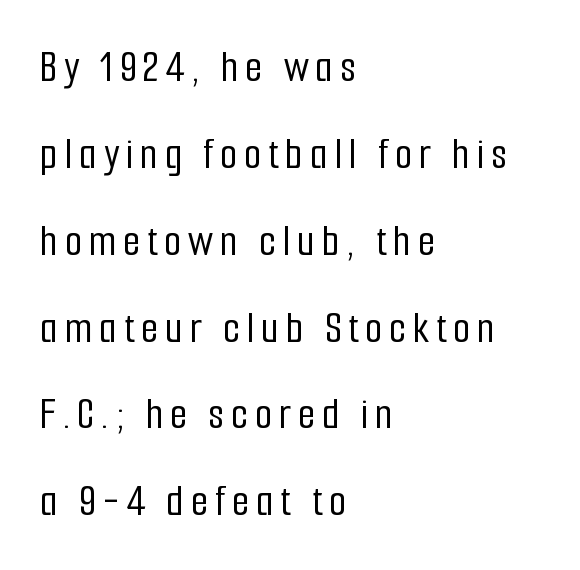
{"serif": "no", "italic": "no", "width": "condensed", "stroke_contrast": "low", "x_height": "medium", "monospaced": "no", "underline": "no", "align": "left", "line_spacing": "loose", "line_spacing_ratio": 1.93, "glyph_px": 45}
